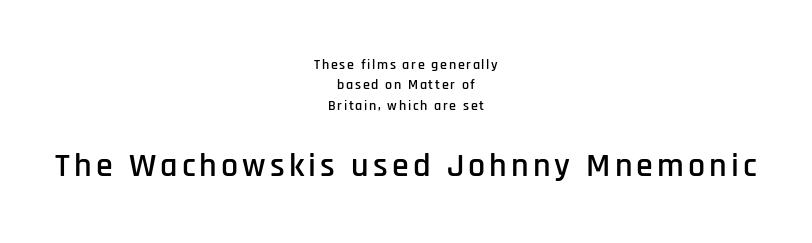
The image shows 34 px condensed sans-serif type, upright; set centered, normal line spacing (1.46x), not underlined; the second (bottom) block is 2.43x larger; low stroke contrast and a large x-height.
